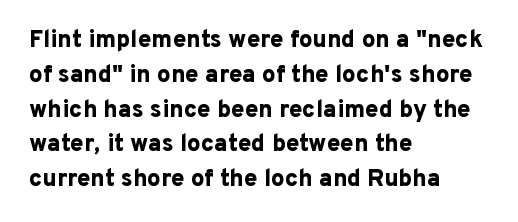
{"italic": "no", "bold": "yes", "underline": "no", "align": "left", "line_spacing": "normal", "line_spacing_ratio": 1.45, "letter_spacing": "normal", "letter_spacing_em": 0.0, "glyph_px": 24}
